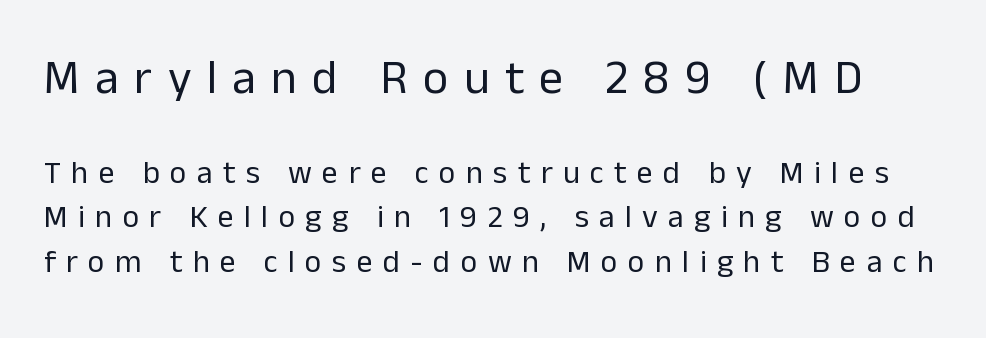
Spacing between characters has been opened up far beyond the box default. The area under the type is left untouched. The passage shown is typeset with a sans-serif family. The rendering uses natural spacing where letterforms have individual widths. No italicization has been applied; the sample stays upright.
